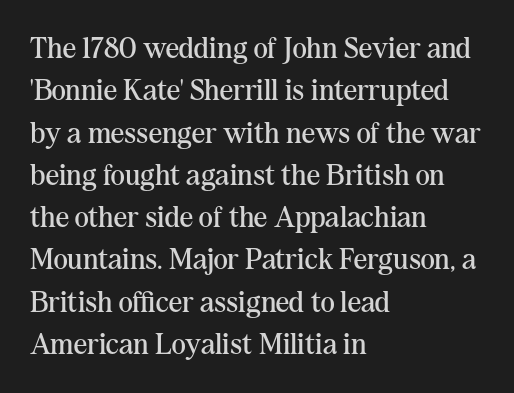
Little horizontal feet cap the strokes, marking this as serif type. This sample uses an upright cut, with every glyph sitting square on the baseline. The space directly below the letters is spotless. The passage shown stacks its lines at a standard gap.
